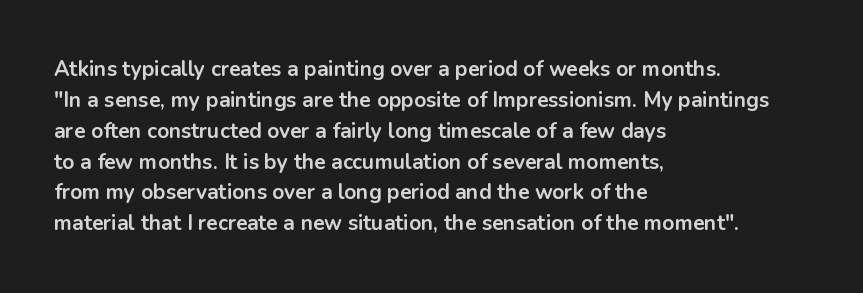
The image shows 21 px bold type, upright; set left-aligned, normal line spacing (1.47x), normal letter spacing, not underlined.
